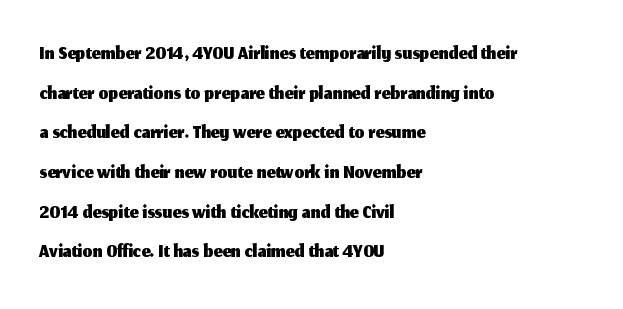
{"serif": "no", "italic": "no", "width": "normal", "stroke_contrast": "medium", "x_height": "medium", "monospaced": "no", "underline": "no", "align": "left", "line_spacing": "normal", "line_spacing_ratio": 1.28, "letter_spacing": "normal", "letter_spacing_em": 0.0, "glyph_px": 31}
